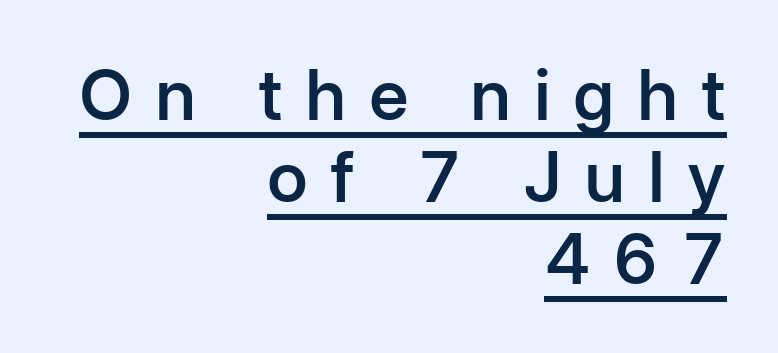
Q: Is the text bold? A: Semi-bold.
Q: Is the text italic (slanted)? A: No, it is upright.
Q: Is the typeface a serif or a sans-serif typeface? A: Sans-serif.
Q: Is the text underlined? A: Yes.
Q: How is the paragraph aligned? A: Right-aligned.
Q: Is the spacing between letters normal or unusually wide? A: Unusually wide.
Q: Width (condensed, normal, or wide)? A: Normal.
Q: Stroke contrast? A: Low.
Q: x-height? A: Medium.
Q: Monospaced? A: No.
